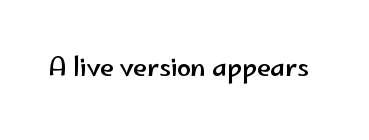
If you drew a line through each stem, it would be perfectly vertical. Characters follow at the spacing the type designer built in. The words here are not underlined.
